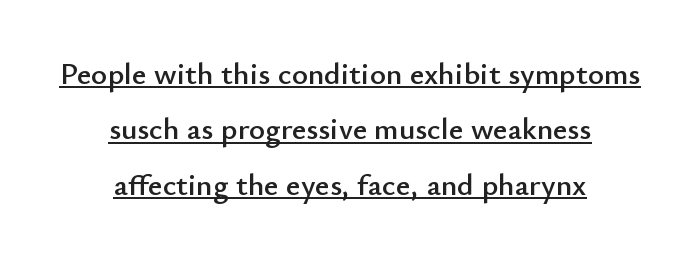
The image shows 31 px sans-serif type, upright; set centered, line spacing 1.79x, normal letter spacing, underlined; low stroke contrast and a small x-height.
